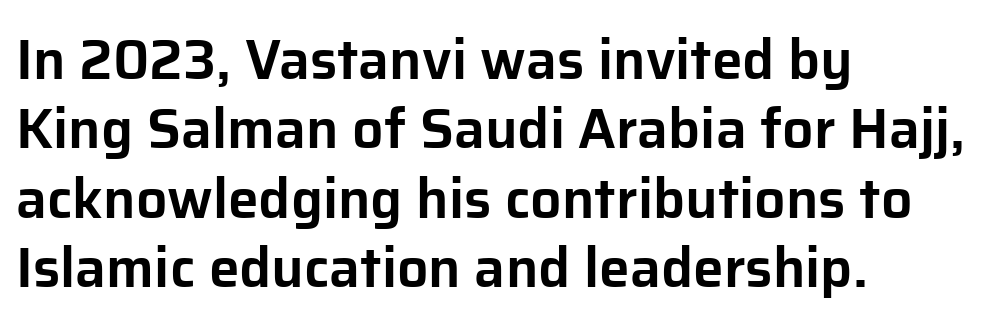
The designer left line spacing at the default. Check the space under the baseline: it is left empty. The face used here is a sans, in the tradition of grotesques and geometrics. The passage shown is typed in a proportional face where columns would drift. The horizontal fit of the characters is conventional and even. A typesetter would mark this as roman, not italic.
